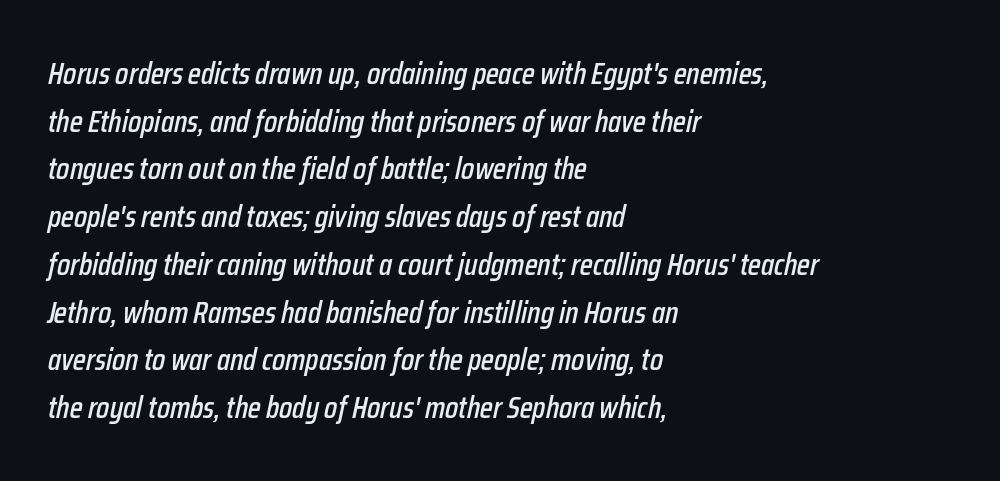
Line spacing here is normal. This is oblique type, the kind used for emphasis or titles. Typeset ragged right — the left edge is the straight one. The gap between lines stays unmarked. Tracking value appears to be zero — textbook default spacing. Varying glyph widths throughout — classic text-font behaviour.
